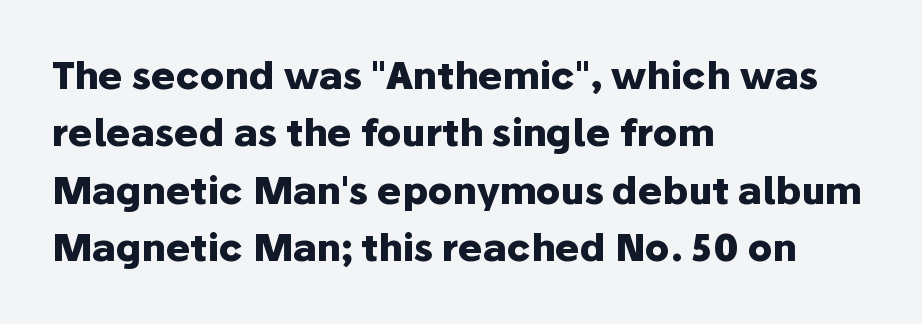
The image shows 37 px heavy sans-serif type, upright; set left-aligned, normal line spacing (1.55x), normal letter spacing, not underlined; low stroke contrast and a medium x-height.
